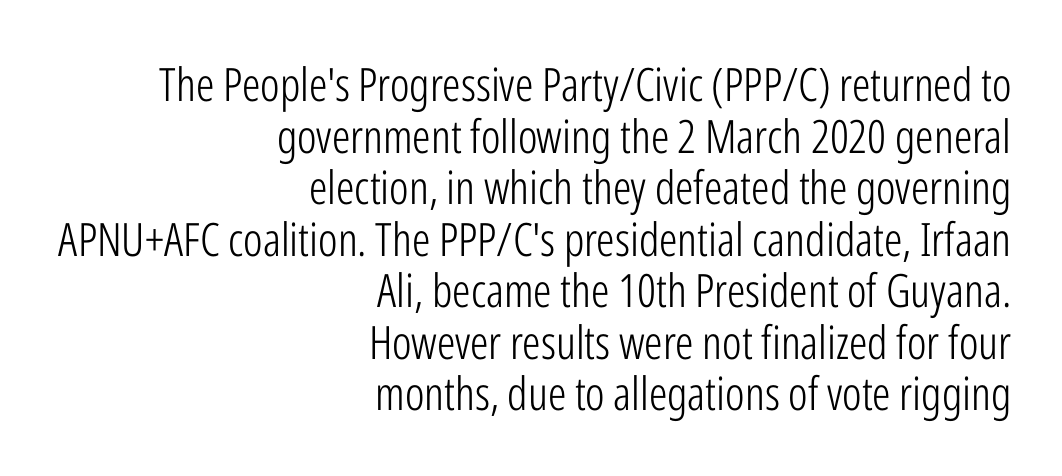
I'd call this a sans setting — the letters go barefoot. This rendering features lettering with no underline. The horizontal fit of the characters is conventional and even. Each letter keeps its own natural width here, so spacing adapts to shape. The lines are quadded right. No heavy texture on the line: the type isn't bold.
